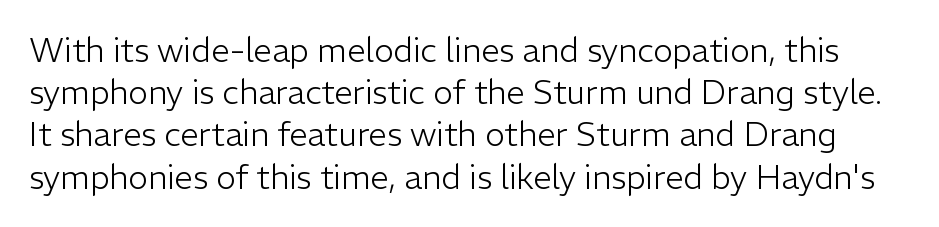
{"serif": "no", "italic": "no", "bold": "no", "weight": "light", "width": "normal", "stroke_contrast": "low", "x_height": "medium", "monospaced": "no", "underline": "no", "line_spacing": "normal", "line_spacing_ratio": 1.28, "letter_spacing": "normal", "letter_spacing_em": 0.0, "glyph_px": 33}
